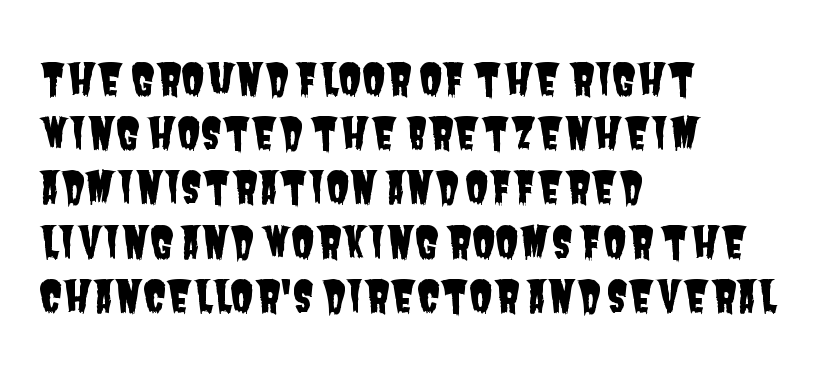
Q: Is the typeface a serif or a sans-serif typeface? A: Sans-serif.
Q: Is the text underlined? A: No.
Q: How is the paragraph aligned? A: Left-aligned.
Q: Is the spacing between letters normal or unusually wide? A: Normal.
Q: Is the spacing between lines tight, normal or loose? A: Normal.
Q: Width (condensed, normal, or wide)? A: Condensed.
Q: Stroke contrast? A: Low.
Q: x-height? A: Large.
Q: Monospaced? A: No.
